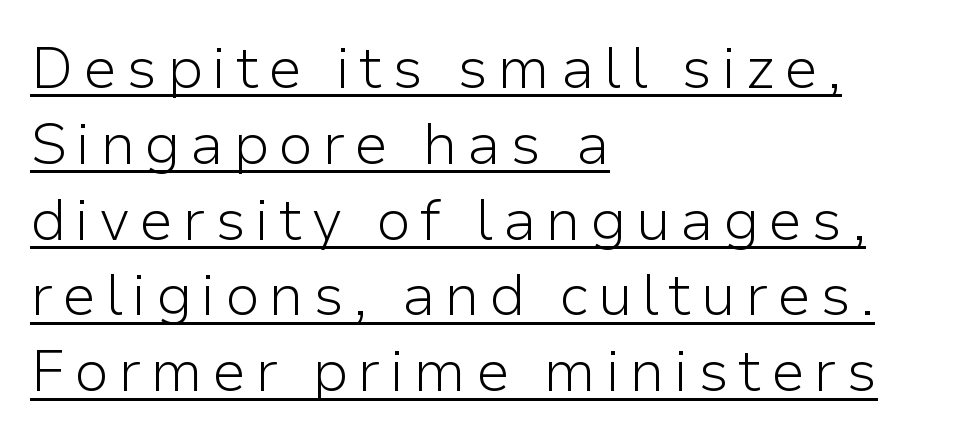
Line beginnings align vertically; line endings do not. The letters carry no serifs — their stems end cleanly without finishing strokes. Line spacing here is normal. The letterforms sit at book weight or below.
